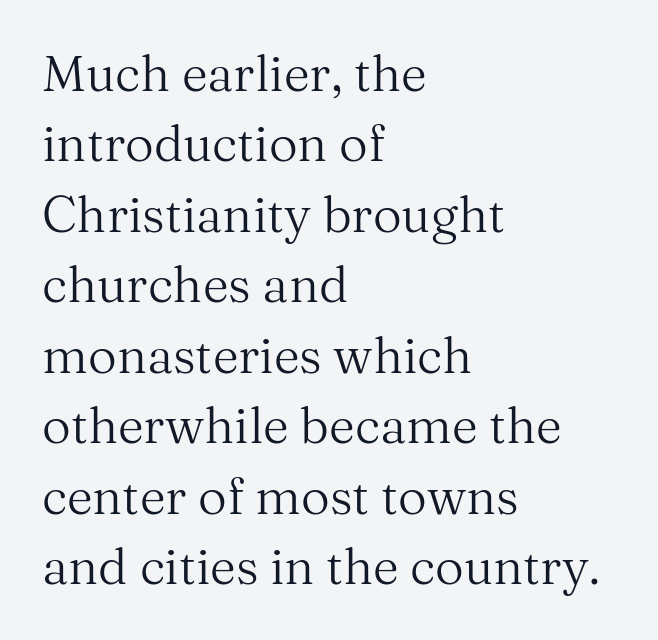
{"serif": "yes", "italic": "no", "bold": "no", "weight": "regular", "width": "normal", "stroke_contrast": "medium", "x_height": "medium", "monospaced": "no", "underline": "no", "align": "left", "line_spacing": "normal", "line_spacing_ratio": 1.41, "letter_spacing": "normal", "letter_spacing_em": 0.0, "glyph_px": 50}
